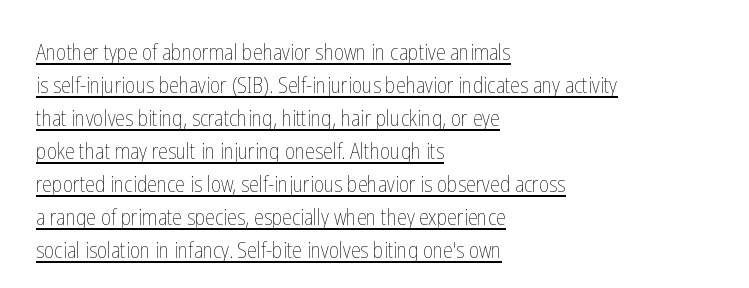
The image shows 22 px text type, upright; set left-aligned, normal line spacing (1.5x), normal letter spacing, underlined.
